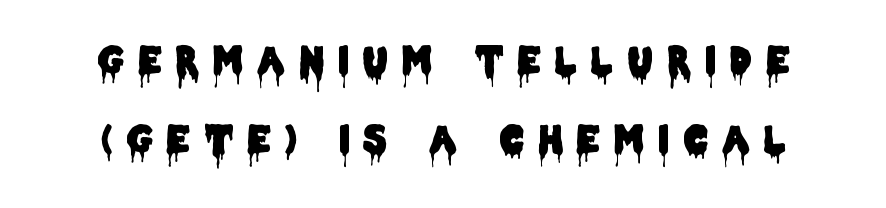
Q: Is the text italic (slanted)? A: No, it is upright.
Q: Is the typeface a serif or a sans-serif typeface? A: Sans-serif.
Q: Is the text underlined? A: No.
Q: Is the spacing between letters normal or unusually wide? A: Unusually wide.
Q: Is the spacing between lines tight, normal or loose? A: Loose.
Q: Width (condensed, normal, or wide)? A: Condensed.
Q: Stroke contrast? A: Low.
Q: x-height? A: Large.
Q: Monospaced? A: No.
